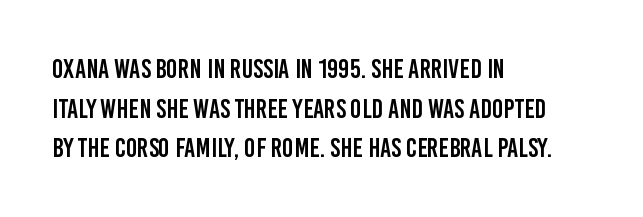
The image shows 27 px text type, upright; set left-aligned, normal line spacing (1.47x), normal letter spacing, not underlined.
